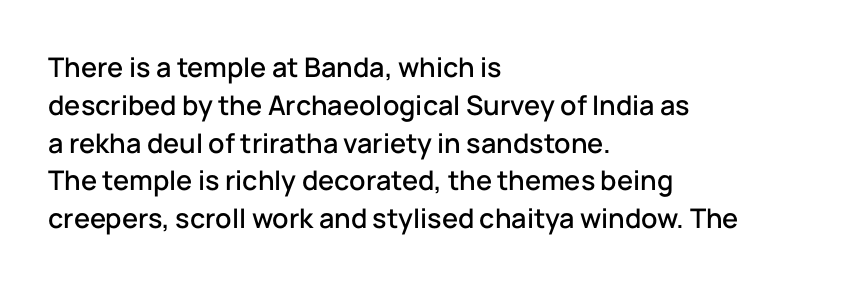
The ragged edge is on the right, which tells us the setting is flush left. Underline: absent. Does the leading feel generous? No, just average. The type is set solid horizontally, with unmodified tracking.
